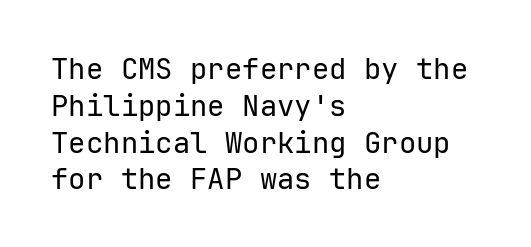
Q: Is the text bold? A: No.
Q: Is the text italic (slanted)? A: No, it is upright.
Q: Is the typeface a serif or a sans-serif typeface? A: Sans-serif.
Q: Is the text underlined? A: No.
Q: How is the paragraph aligned? A: Left-aligned.
Q: Is the spacing between letters normal or unusually wide? A: Normal.
Q: Is the spacing between lines tight, normal or loose? A: Normal.
Q: Width (condensed, normal, or wide)? A: Normal.
Q: Stroke contrast? A: Low.
Q: x-height? A: Medium.
